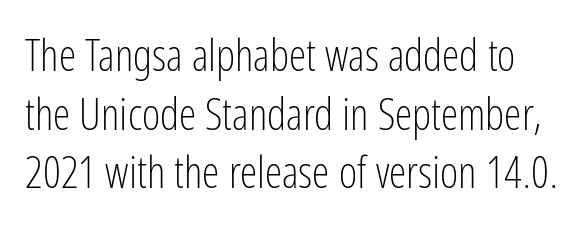
The image shows 44 px light, condensed sans-serif type, upright; set normal line spacing (1.33x), normal letter spacing, not underlined; low stroke contrast and a medium x-height.
